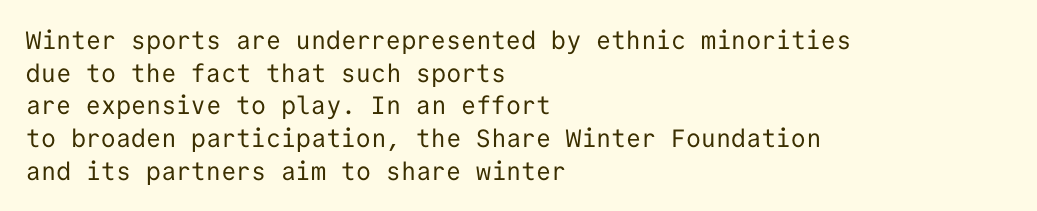
Q: Is the text bold? A: No.
Q: Is the text italic (slanted)? A: No, it is upright.
Q: Is the text underlined? A: No.
Q: How is the paragraph aligned? A: Left-aligned.
Q: Is the spacing between letters normal or unusually wide? A: Normal.
Q: Is the spacing between lines tight, normal or loose? A: Normal.
